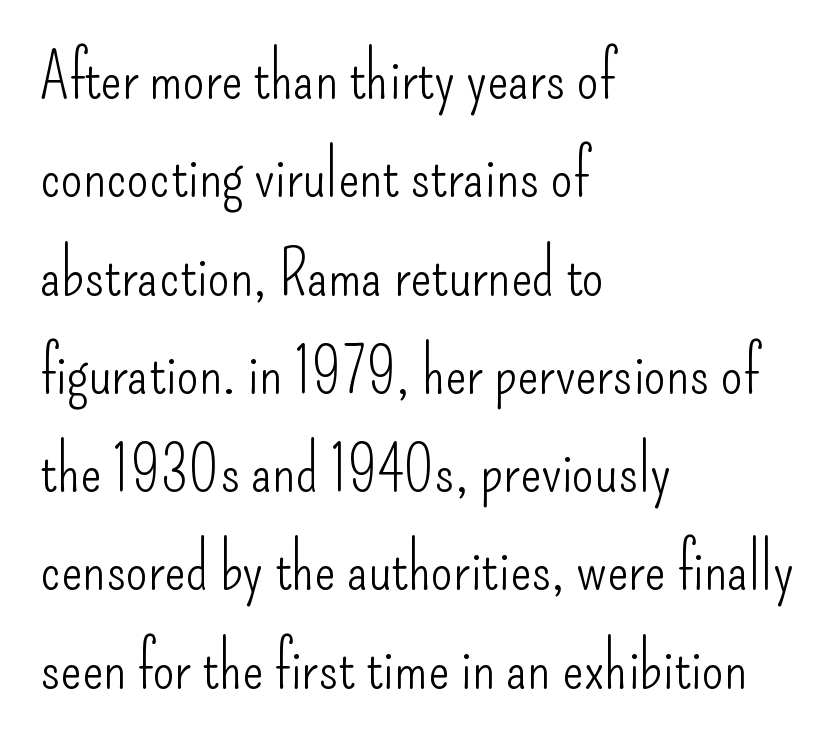
Q: Is the text bold? A: No.
Q: Is the text italic (slanted)? A: No, it is upright.
Q: Is the typeface a serif or a sans-serif typeface? A: Sans-serif.
Q: Is the text underlined? A: No.
Q: How is the paragraph aligned? A: Left-aligned.
Q: Is the spacing between letters normal or unusually wide? A: Normal.
Q: Is the spacing between lines tight, normal or loose? A: Normal.
Q: Width (condensed, normal, or wide)? A: Condensed.
Q: Stroke contrast? A: Low.
Q: x-height? A: Small.
Q: Monospaced? A: No.
